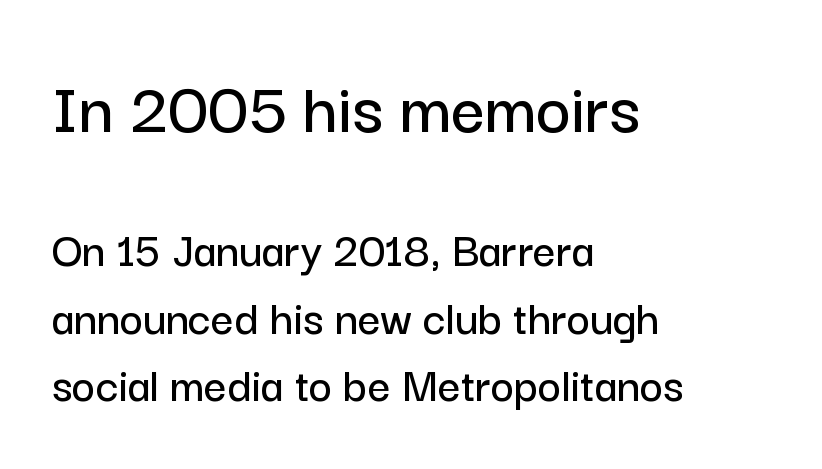
The image shows 75 px sans-serif type, upright; set left-aligned, normal line spacing (1.35x), normal letter spacing, not underlined; the first (top) block is 1.5x larger; low stroke contrast and a medium x-height.
